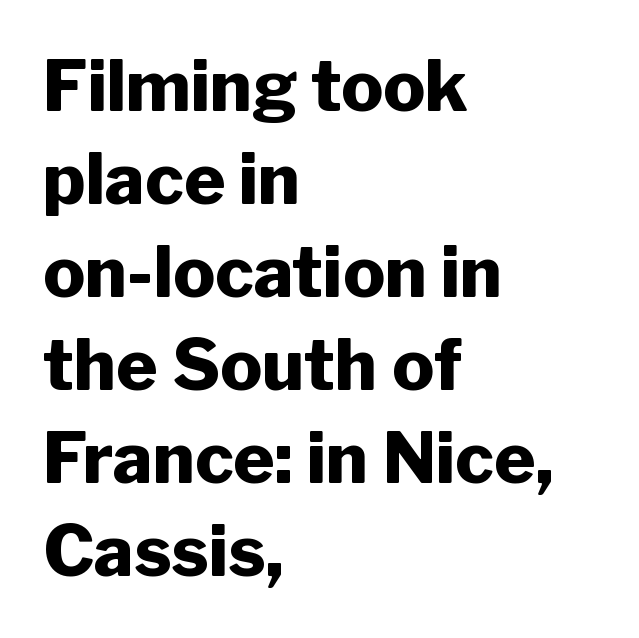
The image shows 70 px heavy sans-serif type, upright; set left-aligned, normal line spacing (1.33x), normal letter spacing, not underlined; low stroke contrast and a medium x-height.
